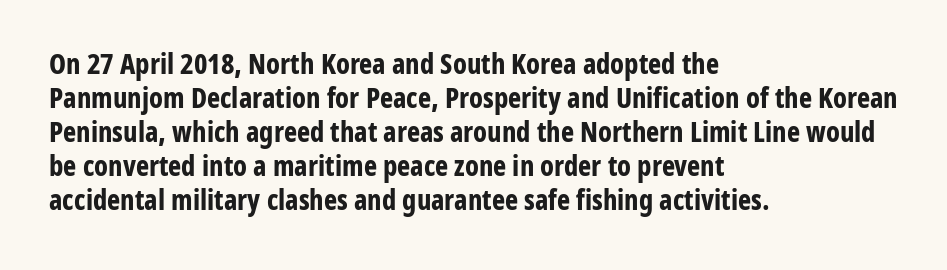
{"serif": "no", "italic": "no", "bold": "yes", "weight": "bold", "width": "condensed", "stroke_contrast": "low", "x_height": "medium", "monospaced": "no", "underline": "no", "align": "left", "line_spacing_ratio": 1.21, "letter_spacing": "normal", "letter_spacing_em": 0.0, "glyph_px": 28}
